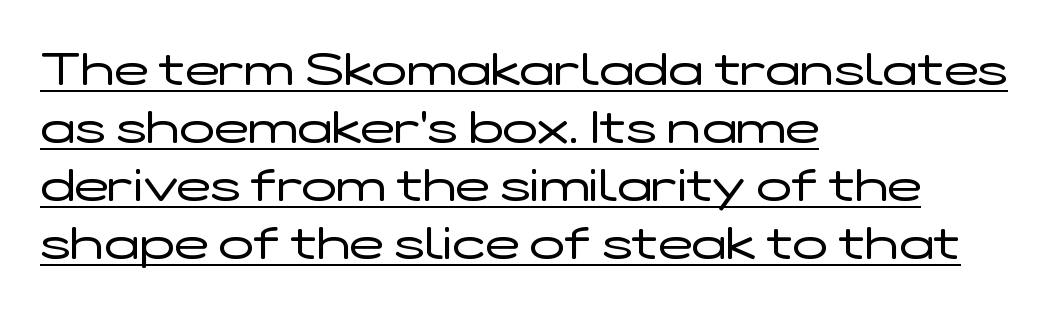
These lines were composed using upright roman letters. Here the glyphs are tracked normally, forming tight word shapes. Compared with typical paragraphs, the rows here are spaced about the same. Underlining? Definitely there. Type style note: lacks serifs. Each stroke keeps to a modest, everyday thickness or less.
